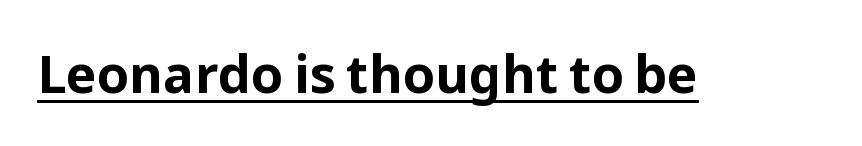
The font's upright variant was chosen for this text. Heft: maximum for text — a bold. No extra tracking has been applied to these lines. These characters rest on top of a visible drawn line.
